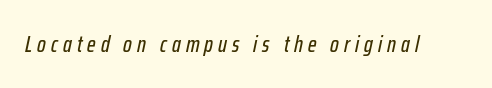
{"italic": "yes", "lean": "right", "slant_degrees": 12, "underline": "no", "letter_spacing": "wide", "letter_spacing_em": 0.22, "glyph_px": 23}
